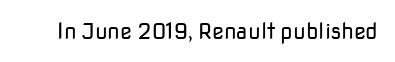
{"italic": "no", "bold": "no", "underline": "no", "letter_spacing": "normal", "letter_spacing_em": 0.0, "glyph_px": 22}
